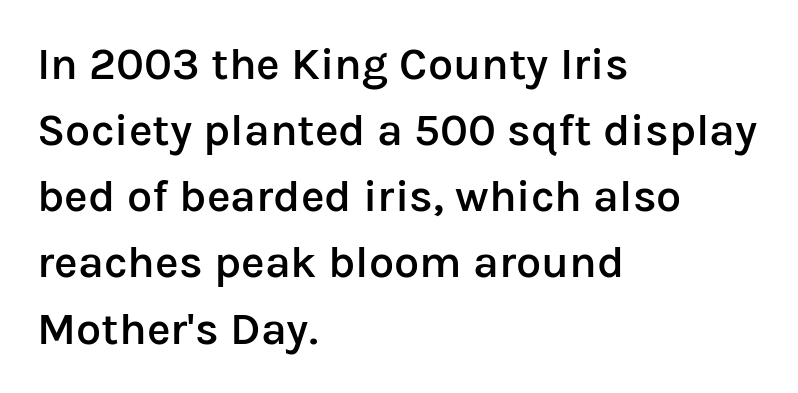
{"serif": "no", "italic": "no", "bold": "semi", "weight": "semibold", "width": "normal", "stroke_contrast": "low", "x_height": "medium", "monospaced": "no", "underline": "no", "align": "left", "line_spacing": "normal", "line_spacing_ratio": 1.47, "letter_spacing": "normal", "letter_spacing_em": 0.0, "glyph_px": 45}
